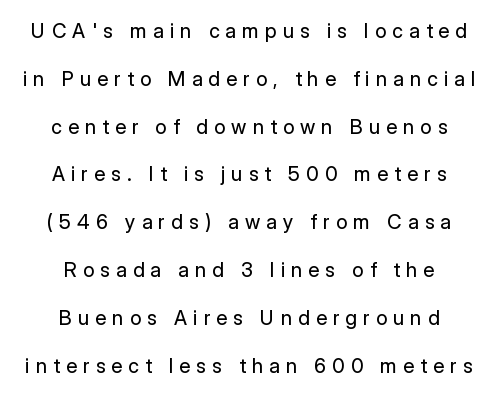
Q: Is the text bold? A: No.
Q: Is the text italic (slanted)? A: No, it is upright.
Q: Is the text underlined? A: No.
Q: How is the paragraph aligned? A: Centered.
Q: Is the spacing between letters normal or unusually wide? A: Unusually wide.
Q: Is the spacing between lines tight, normal or loose? A: Loose.
